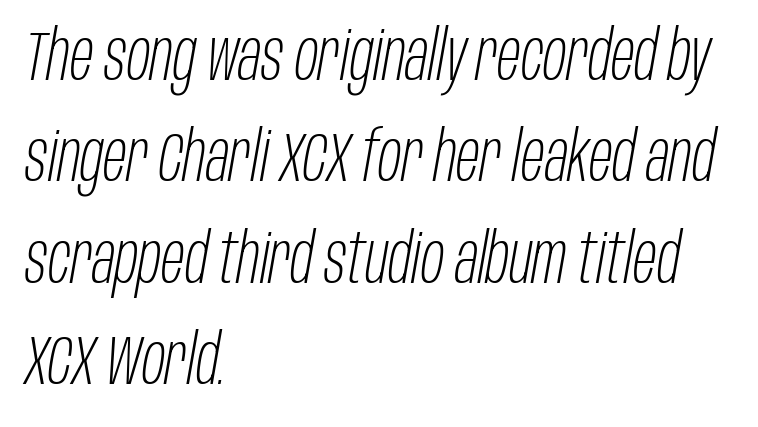
Q: Is the text bold? A: No.
Q: Is the text italic (slanted)? A: Yes, it leans right by about 10 degrees.
Q: Is the text underlined? A: No.
Q: How is the paragraph aligned? A: Left-aligned.
Q: Is the spacing between letters normal or unusually wide? A: Normal.
Q: Is the spacing between lines tight, normal or loose? A: Normal.
Q: Width (condensed, normal, or wide)? A: Condensed.
Q: Stroke contrast? A: Low.
Q: x-height? A: Large.
Q: Monospaced? A: No.
